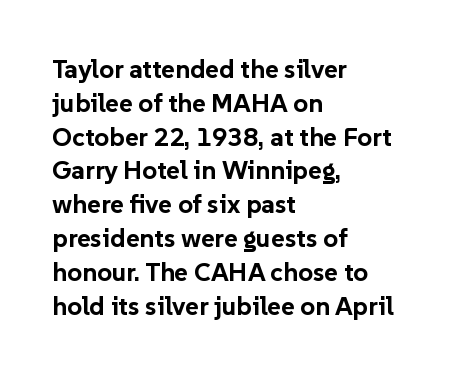
{"italic": "no", "bold": "yes", "underline": "no", "align": "left", "line_spacing": "normal", "line_spacing_ratio": 1.3, "letter_spacing": "normal", "letter_spacing_em": 0.0, "glyph_px": 26}
